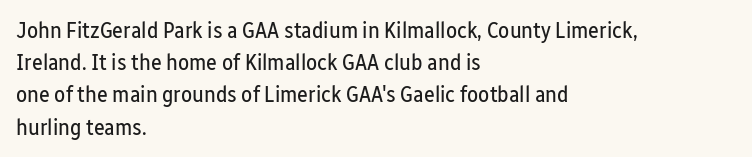
Q: Is the text bold? A: No.
Q: Is the text italic (slanted)? A: No, it is upright.
Q: Is the text underlined? A: No.
Q: How is the paragraph aligned? A: Left-aligned.
Q: Is the spacing between letters normal or unusually wide? A: Normal.
Q: Is the spacing between lines tight, normal or loose? A: Normal.
